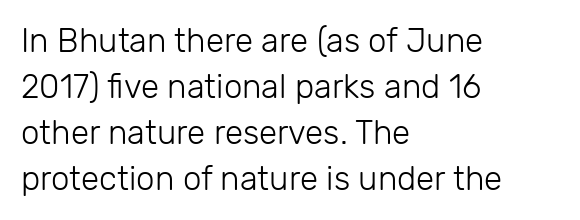
Here the glyphs are tracked normally, forming tight word shapes. The strip under each line holds only bare page. In terms of leading, this rendering sits right in the middle. Bold? No — there's no thickening of the strokes. Caption: multi-line text, flush left, ragged right. In terms of letterform style, serifs are entirely absent.
